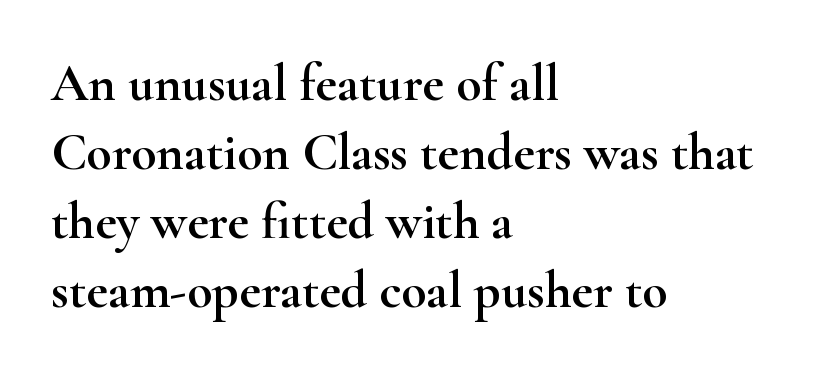
The font family rendered here belongs to the serif group. A normal amount of white space separates one row of letters from the next. Italic: no, the glyphs are upright roman. This sample has the flowing, uneven cadence of proportional lettering. Glyph-to-glyph distance matches everyday printed text. Casual observation: everything's shoved over to the left.
